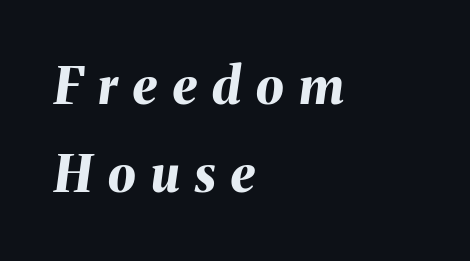
The image shows 50 px bold type, italic (leaning right); set left-aligned, line spacing 1.77x, unusually wide letter spacing (+0.31 em), not underlined; medium stroke contrast and a medium x-height.
